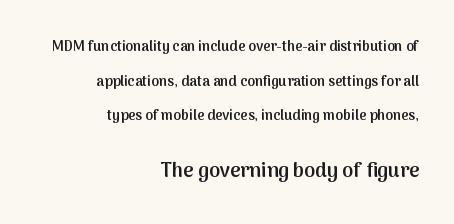
The letters in the lower block stand taller than those in the block above. Posture: straight, roman, zero tilt. Underline: absent. Its strokes are somewhat broadened, the hallmark of semibold type.
